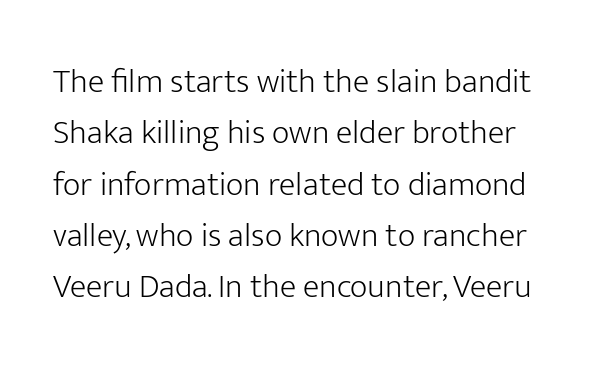
{"serif": "no", "italic": "no", "bold": "no", "weight": "light", "width": "normal", "stroke_contrast": "low", "x_height": "medium", "monospaced": "no", "underline": "no", "line_spacing": "normal", "line_spacing_ratio": 1.51, "letter_spacing": "normal", "letter_spacing_em": 0.0, "glyph_px": 34}
